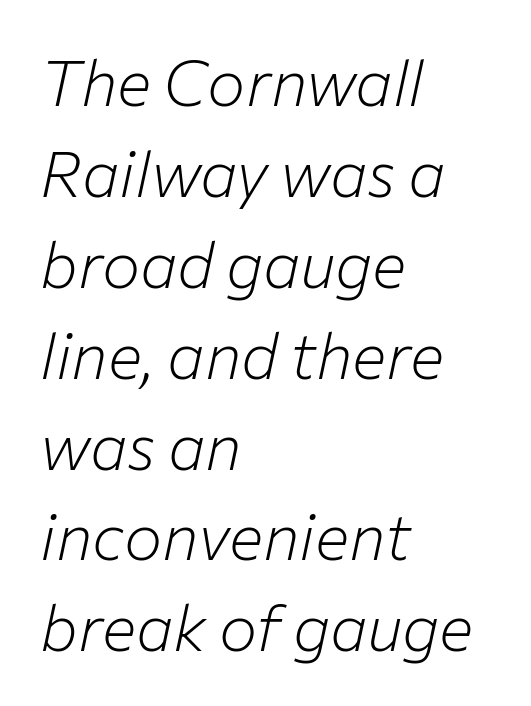
Anything drawn beneath the words? Only blank space. The text carries the slant typical of an italic or oblique font. The weight tops out at a normal text grade. Honestly, the row spacing looks completely unremarkable.
